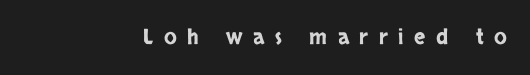
Q: Is the text italic (slanted)? A: No, it is upright.
Q: Is the text underlined? A: No.
Q: Is the spacing between letters normal or unusually wide? A: Unusually wide.
